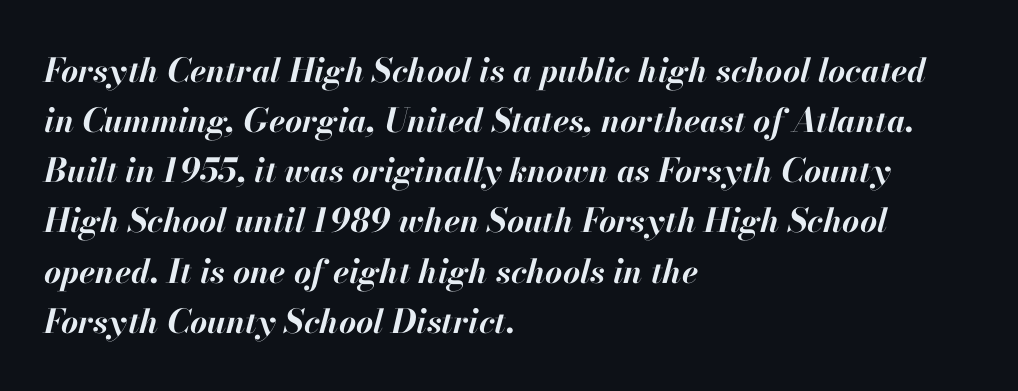
Type without underlining. What's the leading like? Ordinary, nothing unusual. Spacing between characters is what you'd get straight out of the box. The face used here has the dense, thick strokes of a bold.
